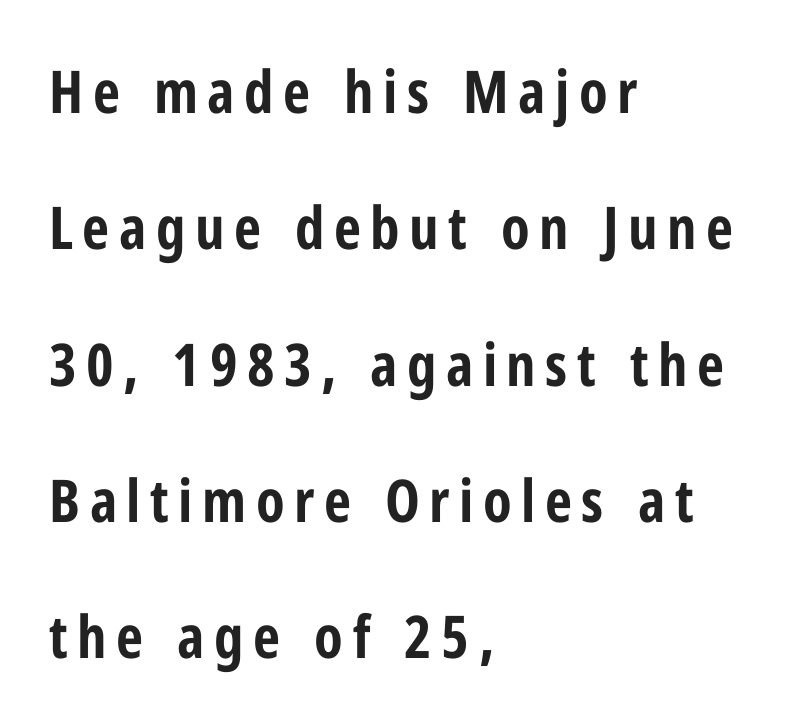
{"serif": "no", "italic": "no", "bold": "yes", "weight": "bold", "width": "condensed", "stroke_contrast": "low", "x_height": "medium", "monospaced": "no", "underline": "no", "align": "left", "line_spacing": "loose", "line_spacing_ratio": 2.31, "glyph_px": 59}
